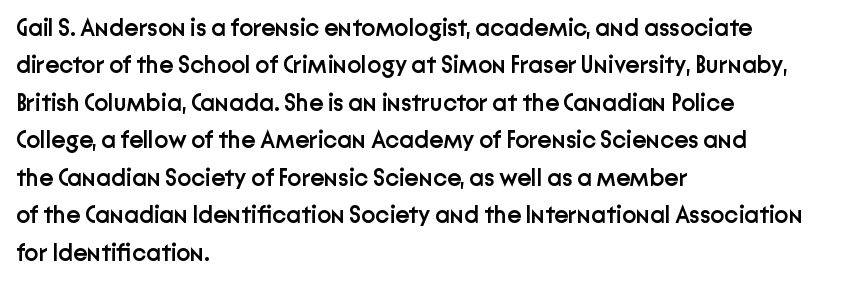
{"italic": "no", "bold": "semi", "underline": "no", "align": "left", "line_spacing": "normal", "line_spacing_ratio": 1.56, "letter_spacing": "normal", "letter_spacing_em": 0.0, "glyph_px": 24}
